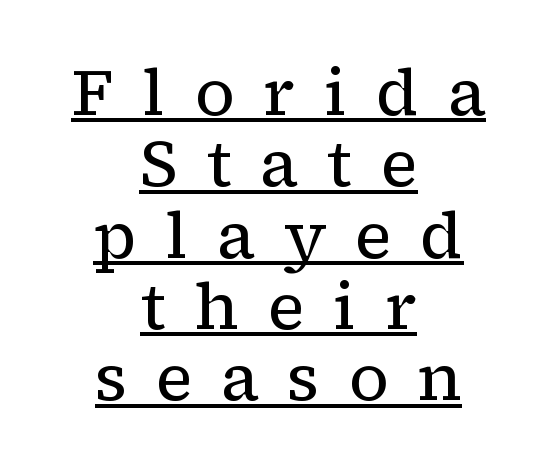
{"serif": "yes", "italic": "no", "bold": "no", "weight": "regular", "width": "normal", "stroke_contrast": "low", "x_height": "medium", "monospaced": "no", "underline": "yes", "align": "center", "line_spacing": "tight", "line_spacing_ratio": 1.08, "letter_spacing": "wide", "letter_spacing_em": 0.43, "glyph_px": 66}
